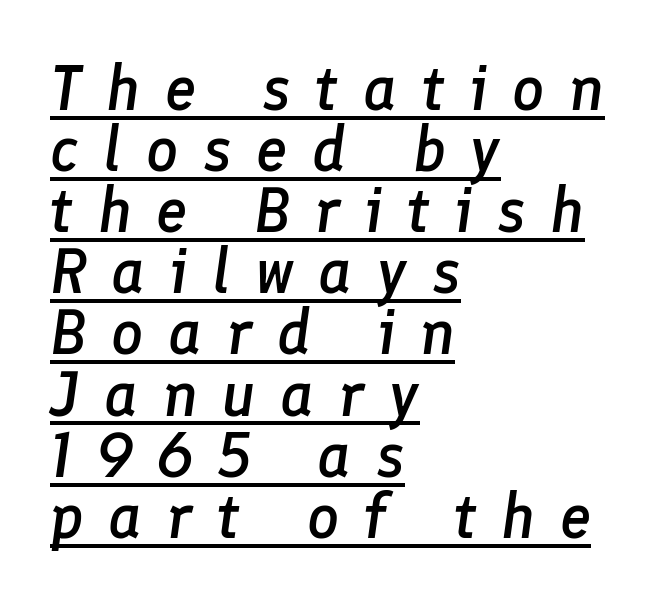
Q: Is the text bold? A: Semi-bold.
Q: Is the text italic (slanted)? A: Yes, it leans right by about 8 degrees.
Q: Is the text underlined? A: Yes.
Q: How is the paragraph aligned? A: Left-aligned.
Q: Is the spacing between letters normal or unusually wide? A: Unusually wide.
Q: Is the spacing between lines tight, normal or loose? A: Tight.
Q: Width (condensed, normal, or wide)? A: Normal.
Q: Stroke contrast? A: Low.
Q: x-height? A: Medium.
Q: Monospaced? A: No.
